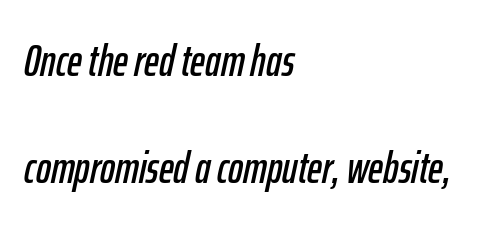
Q: Is the text italic (slanted)? A: Yes, it leans right by about 12 degrees.
Q: Is the text underlined? A: No.
Q: How is the paragraph aligned? A: Left-aligned.
Q: Is the spacing between letters normal or unusually wide? A: Normal.
Q: Is the spacing between lines tight, normal or loose? A: Loose.
Q: Width (condensed, normal, or wide)? A: Condensed.
Q: Stroke contrast? A: Low.
Q: x-height? A: Medium.
Q: Monospaced? A: No.
